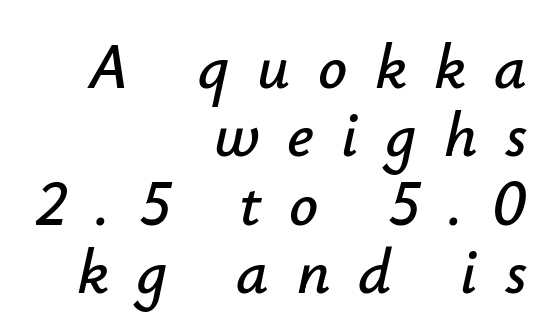
Q: Is the text italic (slanted)? A: Yes, it leans right by about 12 degrees.
Q: Is the text underlined? A: No.
Q: How is the paragraph aligned? A: Right-aligned.
Q: Is the spacing between letters normal or unusually wide? A: Unusually wide.
Q: Is the spacing between lines tight, normal or loose? A: Tight.
Q: Width (condensed, normal, or wide)? A: Normal.
Q: Stroke contrast? A: Low.
Q: x-height? A: Small.
Q: Monospaced? A: No.
